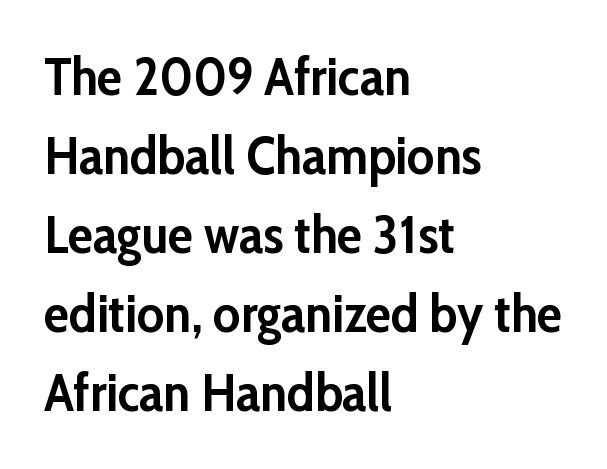
In terms of weight, the rendering is a true, heavy bold. The lines sit at an ordinary, default distance from one another. A typesetter would call this zero additional tracking. Teacher's note: observe the even left margin — that is flush-left alignment. These lines were composed using upright roman letters. A typesetter would label this face a sans.
